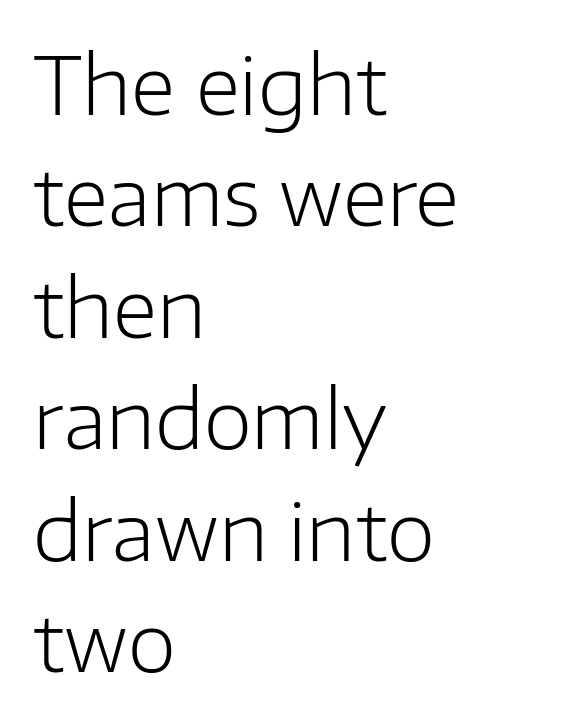
{"serif": "no", "italic": "no", "bold": "no", "weight": "light", "width": "normal", "stroke_contrast": "low", "x_height": "medium", "monospaced": "no", "underline": "no", "align": "left", "line_spacing": "normal", "line_spacing_ratio": 1.41, "letter_spacing": "normal", "letter_spacing_em": 0.0, "glyph_px": 79}
